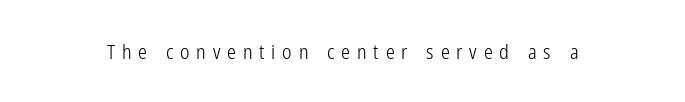
Characters remain perfectly vertical along every line. Honestly, there is no underline to notice here at all. This reads as an unemphasized weight, regular at the heaviest. Short note: letters widely spaced.
